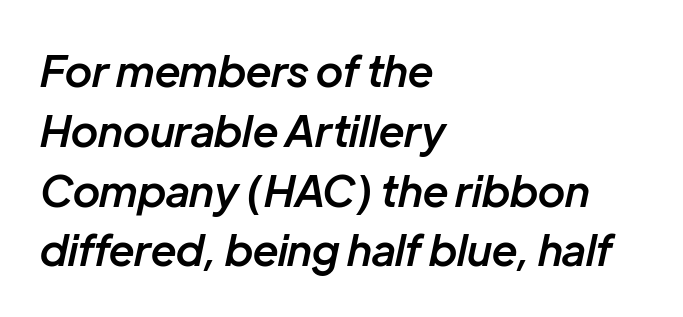
{"italic": "yes", "lean": "right", "slant_degrees": 12, "bold": "semi", "weight": "semibold", "width": "normal", "stroke_contrast": "low", "x_height": "medium", "monospaced": "no", "underline": "no", "align": "left", "line_spacing": "normal", "line_spacing_ratio": 1.39, "letter_spacing": "normal", "letter_spacing_em": 0.0, "glyph_px": 43}
